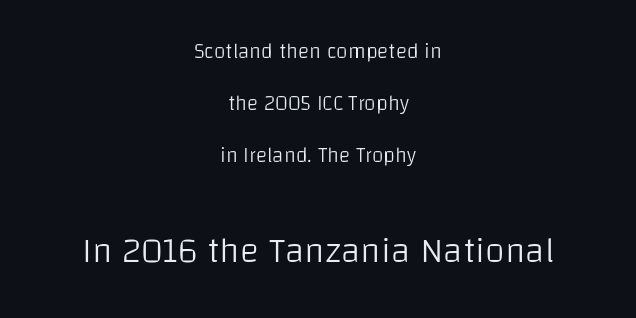
The image shows 36 px light sans-serif type, upright; set centered, loose line spacing (2.48x), normal letter spacing, not underlined; the second (bottom) block is 1.71x larger; low stroke contrast and a large x-height.
